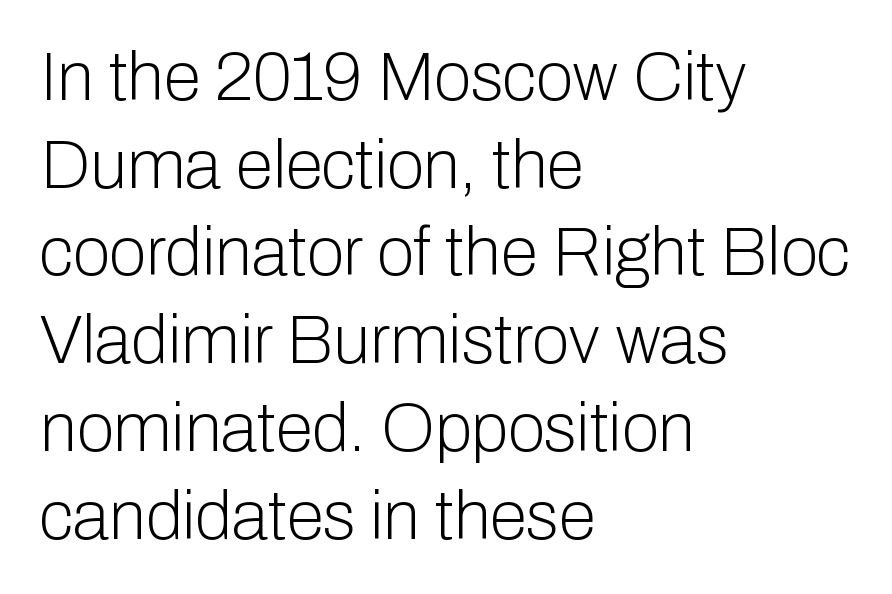
Q: Is the text bold? A: No.
Q: Is the text italic (slanted)? A: No, it is upright.
Q: Is the typeface a serif or a sans-serif typeface? A: Sans-serif.
Q: Is the text underlined? A: No.
Q: How is the paragraph aligned? A: Left-aligned.
Q: Is the spacing between letters normal or unusually wide? A: Normal.
Q: Is the spacing between lines tight, normal or loose? A: Normal.
Q: Width (condensed, normal, or wide)? A: Normal.
Q: Stroke contrast? A: Low.
Q: x-height? A: Medium.
Q: Monospaced? A: No.
